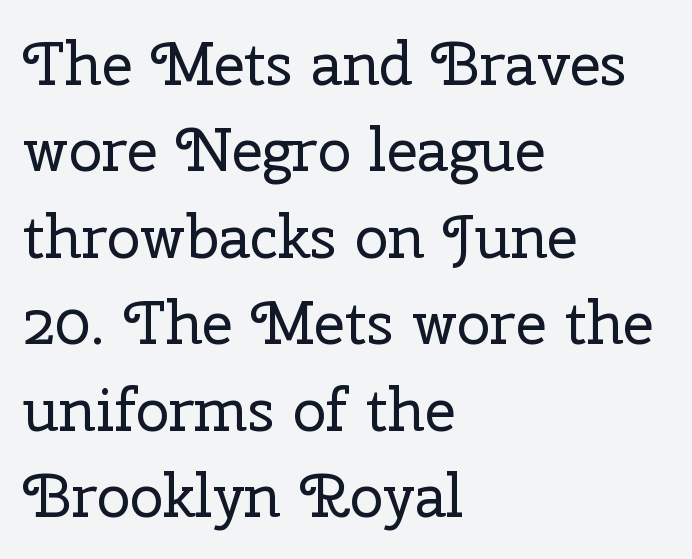
Q: Is the text bold? A: No.
Q: Is the text italic (slanted)? A: No, it is upright.
Q: Is the typeface a serif or a sans-serif typeface? A: Serif.
Q: Is the text underlined? A: No.
Q: How is the paragraph aligned? A: Left-aligned.
Q: Is the spacing between letters normal or unusually wide? A: Normal.
Q: Is the spacing between lines tight, normal or loose? A: Normal.
Q: Width (condensed, normal, or wide)? A: Normal.
Q: Stroke contrast? A: Low.
Q: x-height? A: Medium.
Q: Monospaced? A: No.
